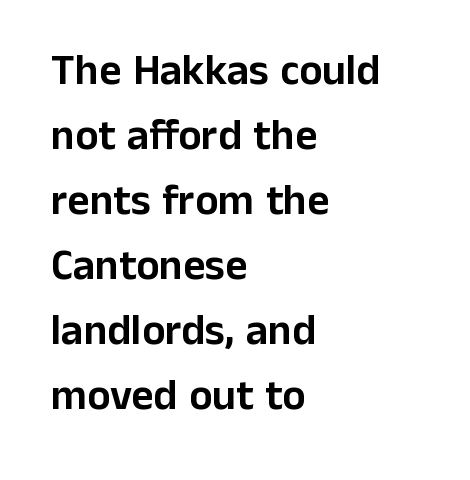
Rows of type keep a routine distance in the vertical direction. Decoration check: the copy has no underline. No feet cap the strokes, marking this as sans-serif type. What stands out about the letter spacing? Nothing — it is the standard amount. The compositor pushed each line to the left boundary. Posture: vertical.
